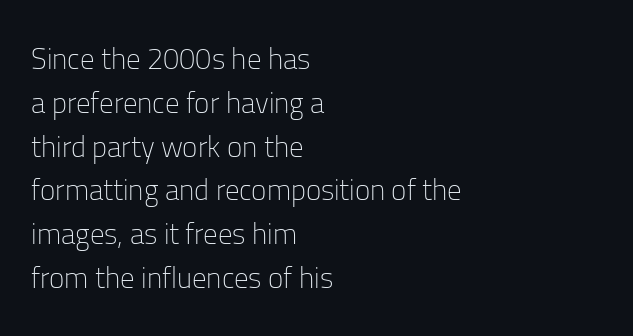
{"serif": "no", "italic": "no", "bold": "no", "weight": "light", "width": "normal", "stroke_contrast": "low", "x_height": "medium", "monospaced": "no", "underline": "no", "align": "left", "line_spacing": "normal", "line_spacing_ratio": 1.51, "letter_spacing": "normal", "letter_spacing_em": 0.0, "glyph_px": 29}
